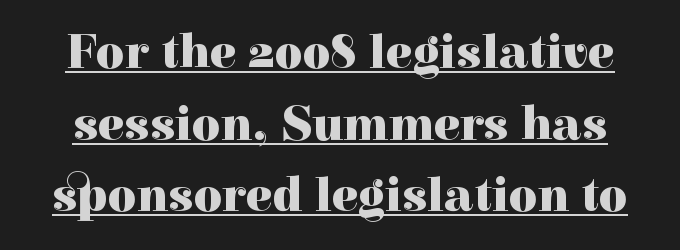
{"serif": "yes", "italic": "no", "bold": "yes", "weight": "heavy", "width": "normal", "x_height": "medium", "monospaced": "no", "underline": "yes", "line_spacing": "normal", "line_spacing_ratio": 1.46, "letter_spacing": "normal", "letter_spacing_em": 0.0, "glyph_px": 49}
